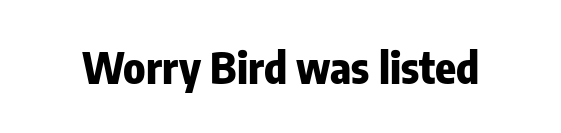
{"serif": "no", "italic": "no", "bold": "yes", "weight": "heavy", "width": "condensed", "stroke_contrast": "low", "x_height": "medium", "monospaced": "no", "underline": "no", "letter_spacing": "normal", "letter_spacing_em": 0.0, "glyph_px": 43}
